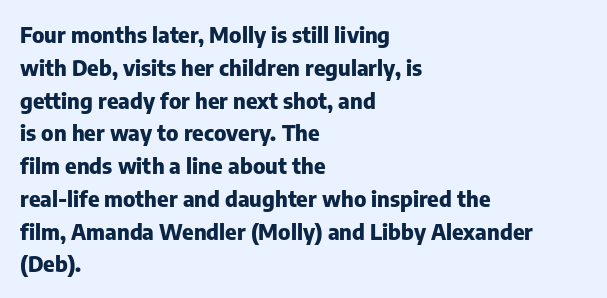
Nobody touched the tracking dial on this one. Alignment: flush left. Tall strokes in this sample are plumb rather than angled. Weight: bold.
